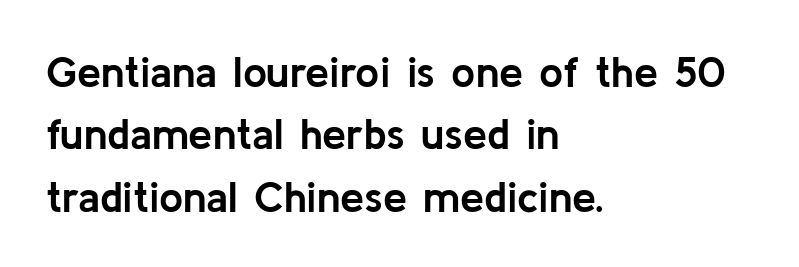
The image shows 43 px semibold sans-serif type, upright; set left-aligned, normal line spacing (1.45x), normal letter spacing, not underlined; low stroke contrast and a medium x-height.
